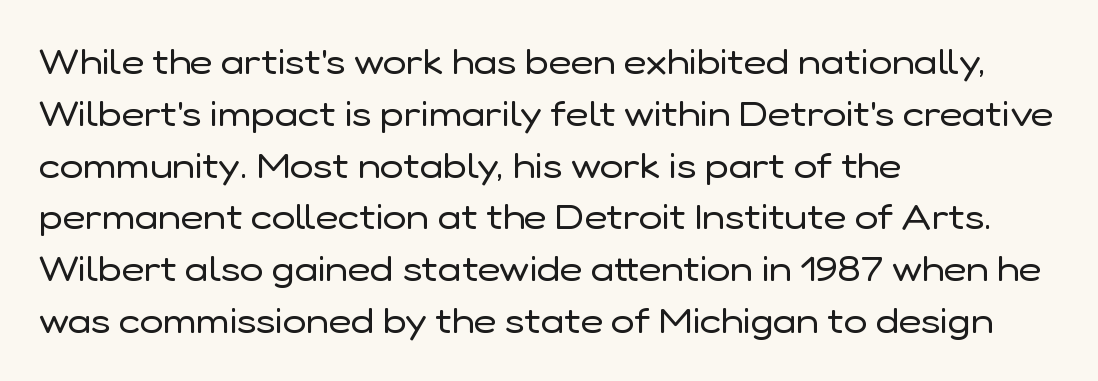
{"serif": "no", "italic": "no", "bold": "no", "weight": "regular", "width": "normal", "stroke_contrast": "low", "x_height": "medium", "monospaced": "no", "underline": "no", "align": "left", "line_spacing": "normal", "line_spacing_ratio": 1.48, "letter_spacing": "normal", "letter_spacing_em": 0.0, "glyph_px": 35}
